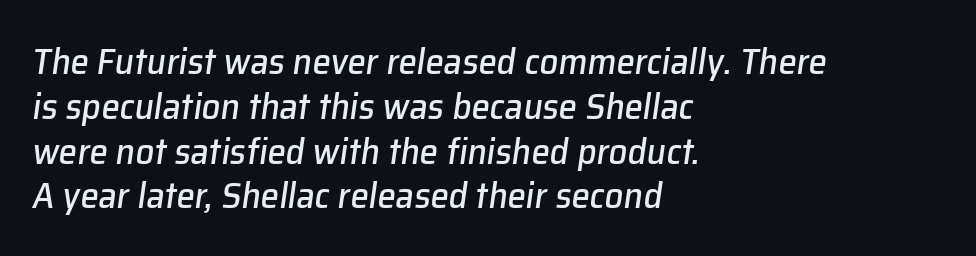
{"italic": "yes", "lean": "right", "slant_degrees": 8, "width": "normal", "stroke_contrast": "low", "x_height": "medium", "monospaced": "no", "underline": "no", "align": "left", "line_spacing_ratio": 1.21, "letter_spacing": "normal", "letter_spacing_em": 0.0, "glyph_px": 37}
